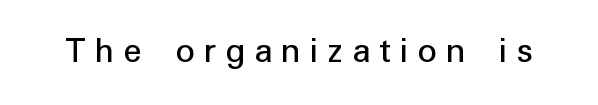
When letters stand straight like this, we call the style roman or upright. Looks like regular typesetting: each glyph gets only the width it needs. The glyphs in this specimen are sans serif. Display-style spreading of the glyphs; the letterfit is very open. A clean baseline with only descenders dipping below it.
